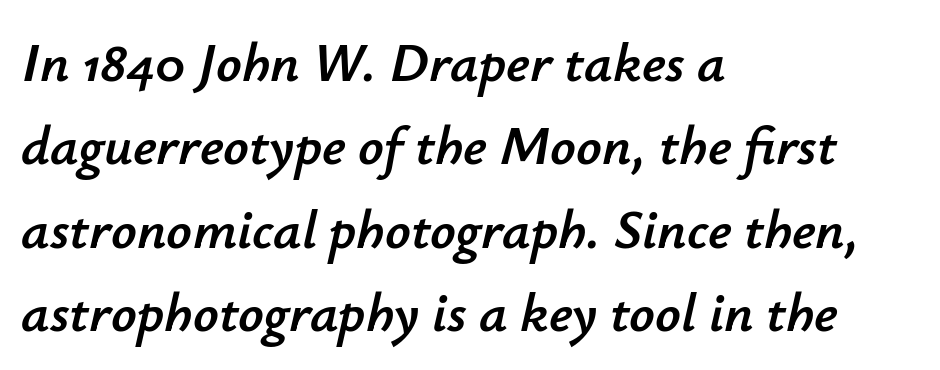
The image shows 56 px text type, italic (leaning right); set left-aligned, normal line spacing (1.49x), normal letter spacing, not underlined; low stroke contrast and a small x-height.
